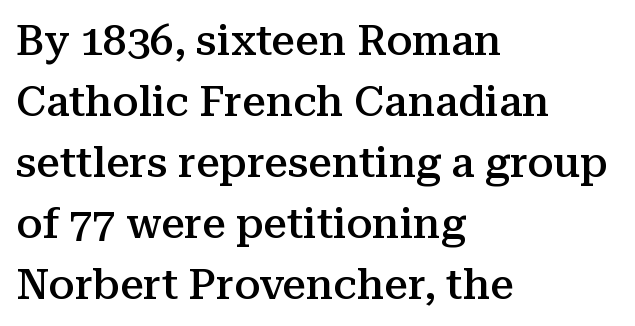
The image shows 42 px semibold serif type, upright; set left-aligned, normal line spacing (1.45x), normal letter spacing, not underlined; medium stroke contrast and a medium x-height.
